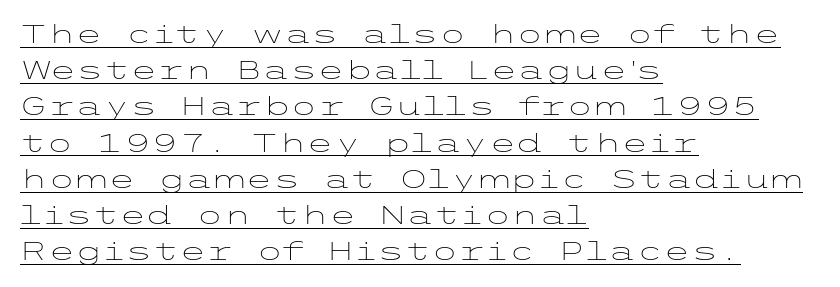
{"italic": "no", "bold": "no", "underline": "yes", "align": "left", "line_spacing": "normal", "line_spacing_ratio": 1.45, "letter_spacing": "normal", "letter_spacing_em": 0.0, "glyph_px": 25}
